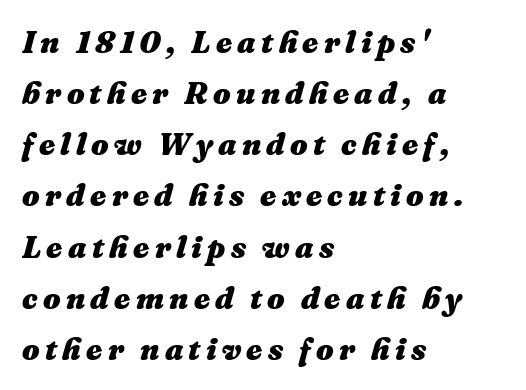
Q: Is the text bold? A: Yes.
Q: Is the text italic (slanted)? A: Yes, it leans right by about 16 degrees.
Q: Is the text underlined? A: No.
Q: How is the paragraph aligned? A: Left-aligned.
Q: Is the spacing between lines tight, normal or loose? A: Normal.
Q: Width (condensed, normal, or wide)? A: Normal.
Q: Stroke contrast? A: Medium.
Q: x-height? A: Medium.
Q: Monospaced? A: No.
